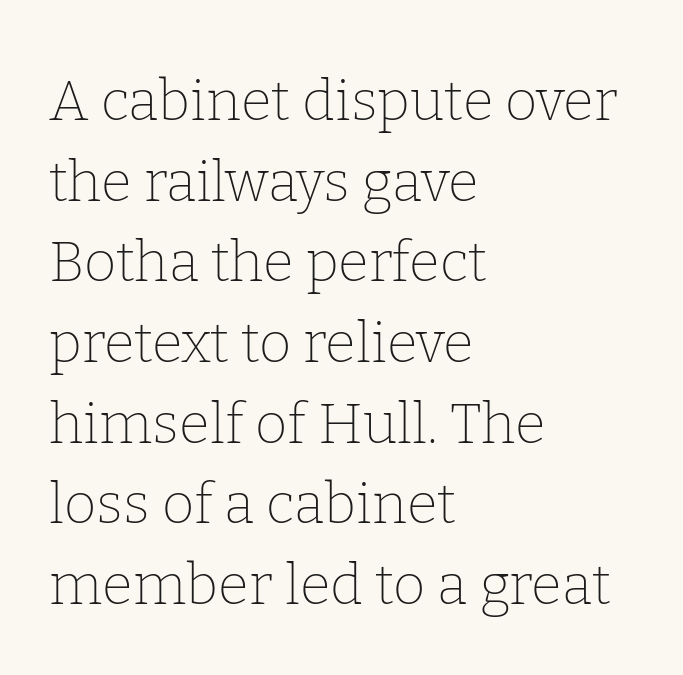
The image shows 56 px thin serif type, upright; set left-aligned, normal line spacing (1.44x), normal letter spacing, not underlined; low stroke contrast and a medium x-height.
